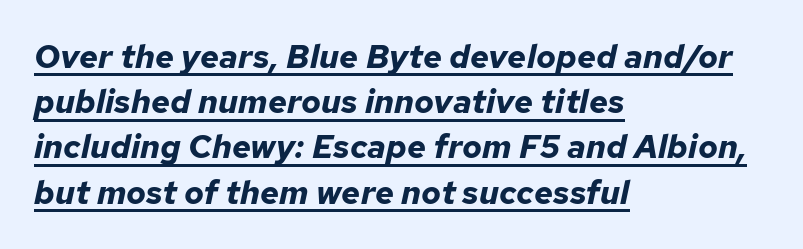
The image shows 33 px bold type, italic (leaning right); set left-aligned, normal line spacing (1.37x), normal letter spacing, underlined; low stroke contrast and a medium x-height.
